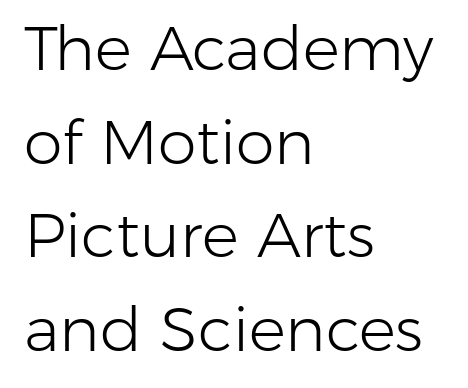
Line beginnings align vertically; line endings do not. Think of a printed novel: that variable character pitch is what you see here. Underline: absent. A typesetter would mark this as roman, not italic. This sample uses a sans-serif face.
